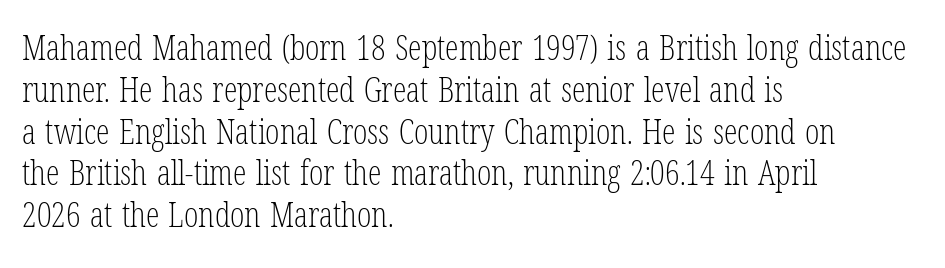
This rendering leaves character spacing at its baseline value. The strip under each line holds only bare page. Bold? No — there's no thickening of the strokes. Note the varied advance widths — an 'i' is clearly narrower than an 'm'.
